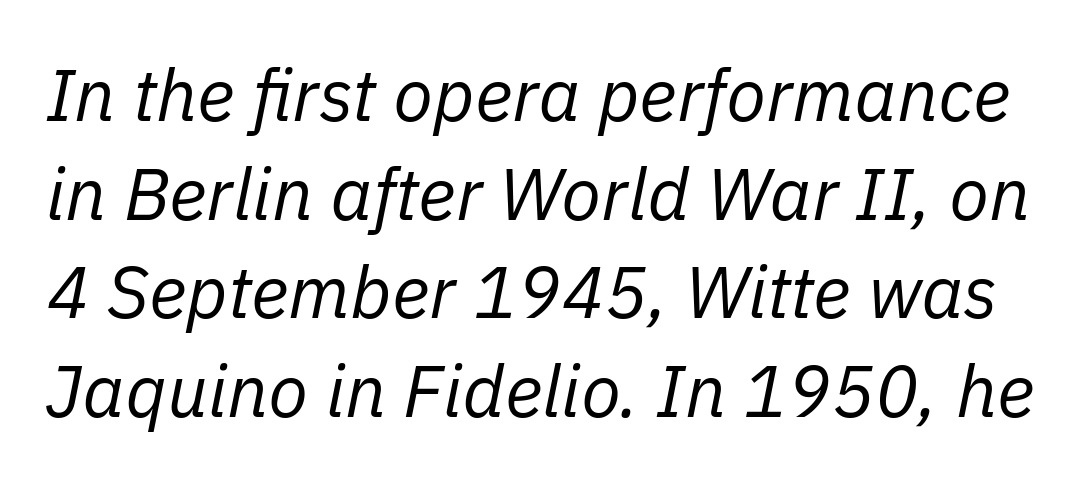
{"italic": "yes", "lean": "right", "slant_degrees": 11, "bold": "no", "weight": "regular", "width": "normal", "stroke_contrast": "low", "x_height": "medium", "monospaced": "no", "underline": "no", "line_spacing": "normal", "line_spacing_ratio": 1.35, "letter_spacing": "normal", "letter_spacing_em": 0.0, "glyph_px": 73}
